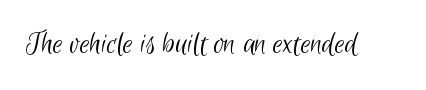
{"serif": "no", "bold": "no", "weight": "light", "width": "condensed", "stroke_contrast": "low", "x_height": "small", "monospaced": "no", "underline": "no", "letter_spacing": "normal", "letter_spacing_em": 0.0, "glyph_px": 32}
